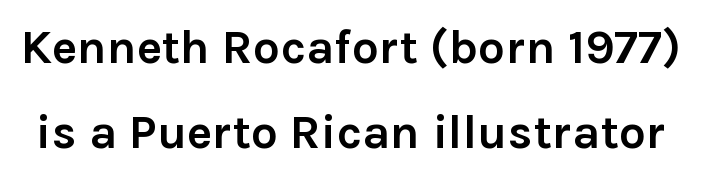
{"serif": "no", "italic": "no", "bold": "yes", "weight": "semibold", "width": "normal", "x_height": "medium", "monospaced": "no", "underline": "no", "line_spacing_ratio": 1.78, "letter_spacing": "normal", "letter_spacing_em": 0.0, "glyph_px": 48}
